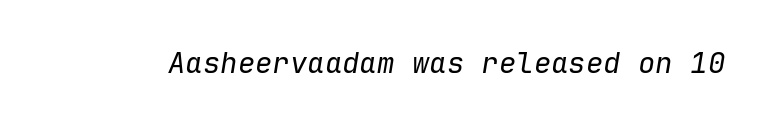
The image shows 29 px regular-weight type, italic (leaning right), monospaced; set normal letter spacing, not underlined; low stroke contrast and a medium x-height.
